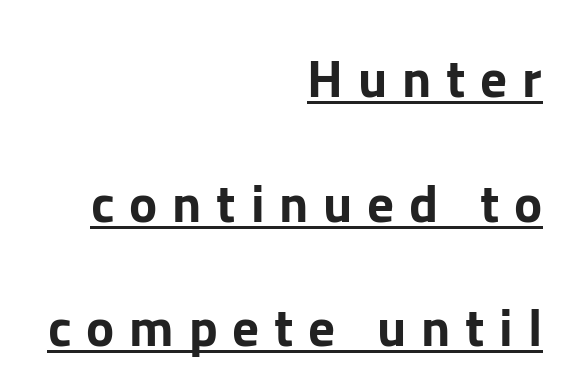
{"serif": "no", "italic": "no", "width": "normal", "stroke_contrast": "low", "x_height": "medium", "monospaced": "no", "underline": "yes", "align": "right", "line_spacing": "loose", "line_spacing_ratio": 2.35, "letter_spacing": "wide", "letter_spacing_em": 0.28, "glyph_px": 53}
